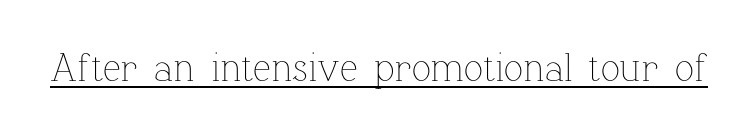
The image shows 40 px thin type, upright; set normal letter spacing, underlined; low stroke contrast and a medium x-height.
